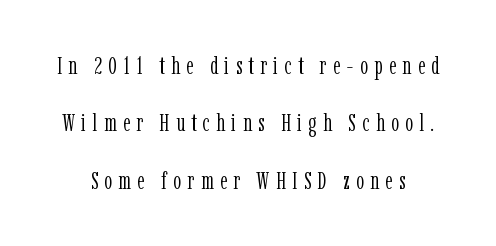
{"italic": "no", "bold": "no", "underline": "no", "line_spacing": "loose", "line_spacing_ratio": 2.3, "letter_spacing": "wide", "letter_spacing_em": 0.25, "glyph_px": 25}
